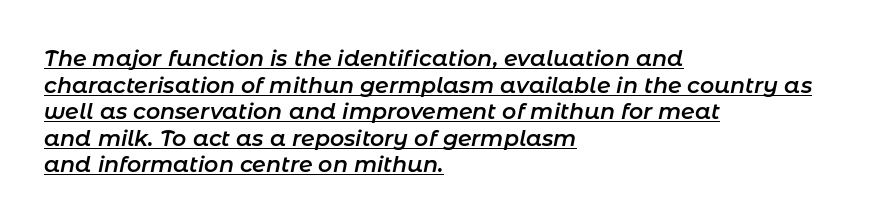
Q: Is the text bold? A: Semi-bold.
Q: Is the text italic (slanted)? A: Yes, it leans right by about 11 degrees.
Q: Is the text underlined? A: Yes.
Q: How is the paragraph aligned? A: Left-aligned.
Q: Is the spacing between letters normal or unusually wide? A: Normal.
